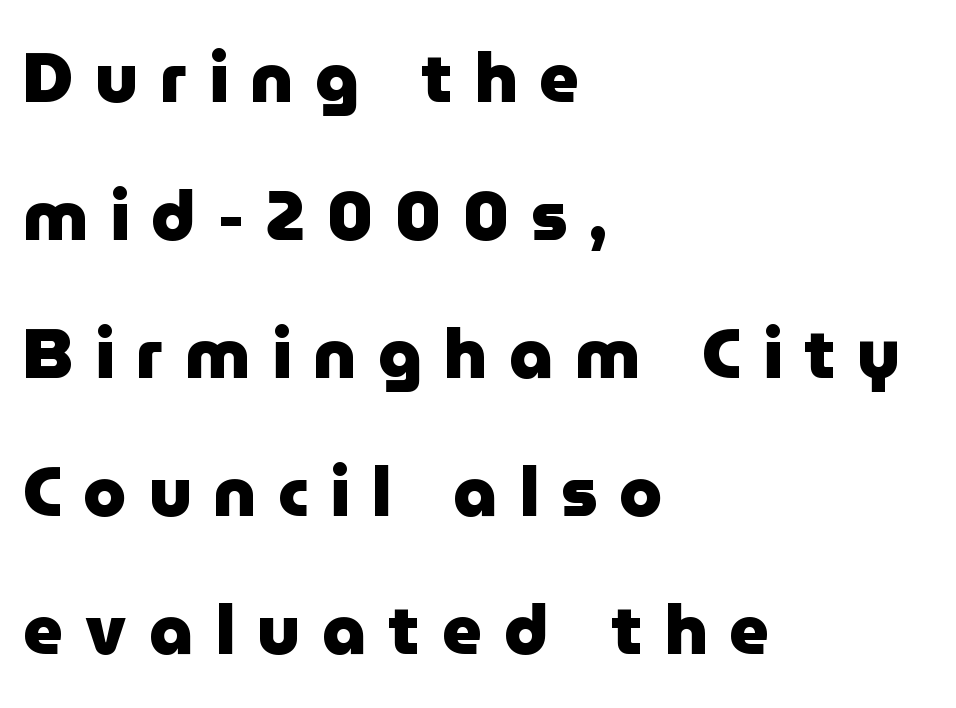
Q: Is the text bold? A: Yes.
Q: Is the text italic (slanted)? A: No, it is upright.
Q: Is the typeface a serif or a sans-serif typeface? A: Sans-serif.
Q: Is the text underlined? A: No.
Q: How is the paragraph aligned? A: Left-aligned.
Q: Is the spacing between letters normal or unusually wide? A: Unusually wide.
Q: Is the spacing between lines tight, normal or loose? A: Loose.
Q: Width (condensed, normal, or wide)? A: Normal.
Q: Stroke contrast? A: Low.
Q: x-height? A: Medium.
Q: Monospaced? A: No.
